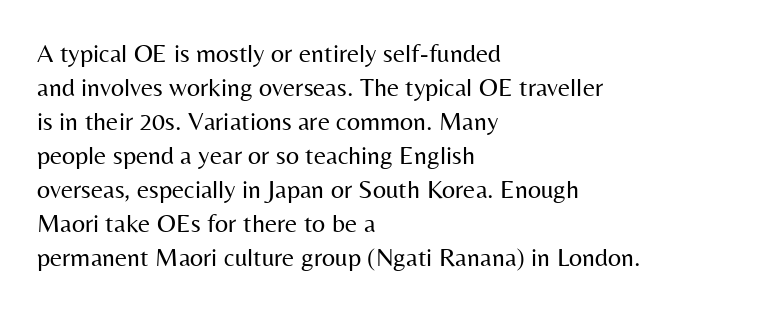
Q: Is the text bold? A: No.
Q: Is the text italic (slanted)? A: No, it is upright.
Q: Is the text underlined? A: No.
Q: How is the paragraph aligned? A: Left-aligned.
Q: Is the spacing between letters normal or unusually wide? A: Normal.
Q: Is the spacing between lines tight, normal or loose? A: Normal.
